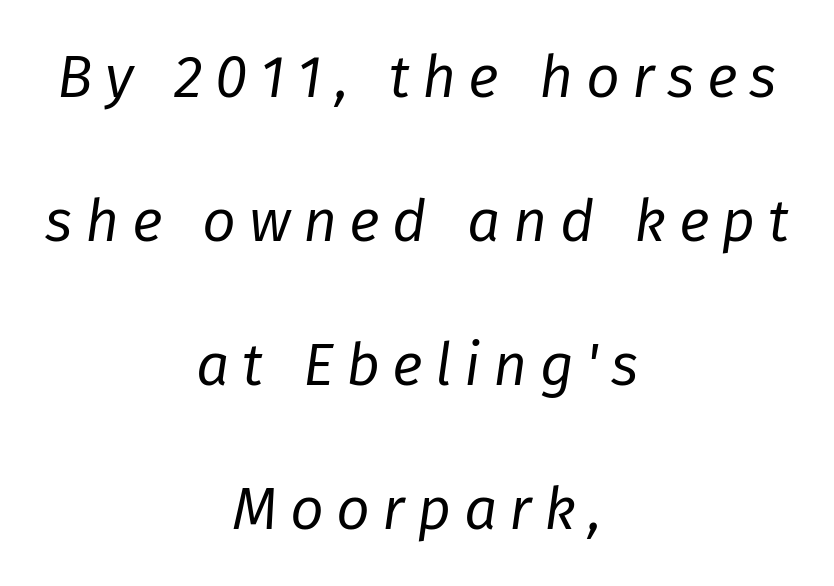
Q: Is the text bold? A: No.
Q: Is the text italic (slanted)? A: Yes, it leans right by about 8 degrees.
Q: Is the text underlined? A: No.
Q: How is the paragraph aligned? A: Centered.
Q: Is the spacing between letters normal or unusually wide? A: Unusually wide.
Q: Is the spacing between lines tight, normal or loose? A: Loose.
Q: Width (condensed, normal, or wide)? A: Normal.
Q: Stroke contrast? A: Low.
Q: x-height? A: Medium.
Q: Monospaced? A: No.
